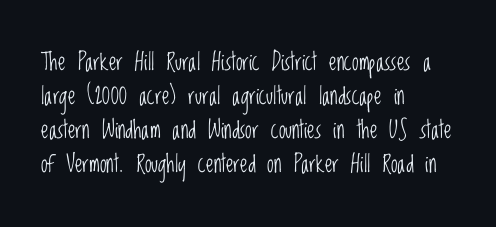
The image shows 24 px text type, upright; set left-aligned, normal line spacing (1.41x), normal letter spacing, not underlined.
